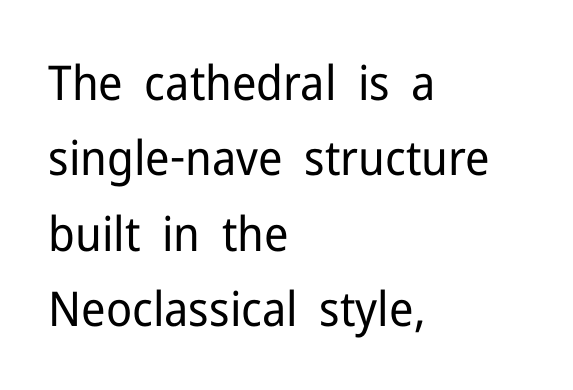
Q: Is the text bold? A: No.
Q: Is the text italic (slanted)? A: No, it is upright.
Q: Is the typeface a serif or a sans-serif typeface? A: Sans-serif.
Q: Is the text underlined? A: No.
Q: How is the paragraph aligned? A: Left-aligned.
Q: Is the spacing between letters normal or unusually wide? A: Normal.
Q: Is the spacing between lines tight, normal or loose? A: Normal.
Q: Width (condensed, normal, or wide)? A: Normal.
Q: Stroke contrast? A: Low.
Q: x-height? A: Medium.
Q: Monospaced? A: No.
